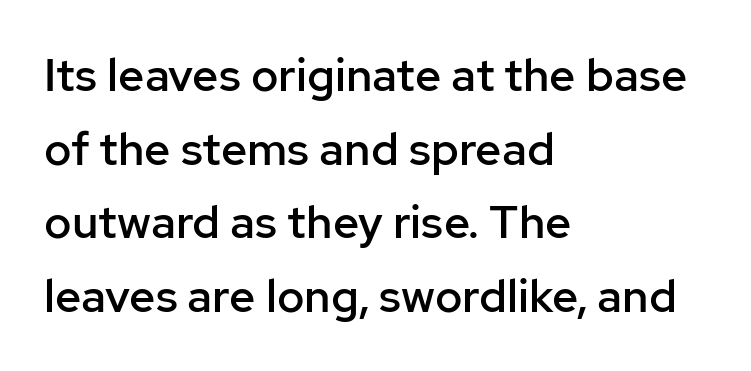
The image shows 46 px semibold sans-serif type, upright; set left-aligned, normal line spacing (1.6x), normal letter spacing, not underlined; low stroke contrast and a medium x-height.
